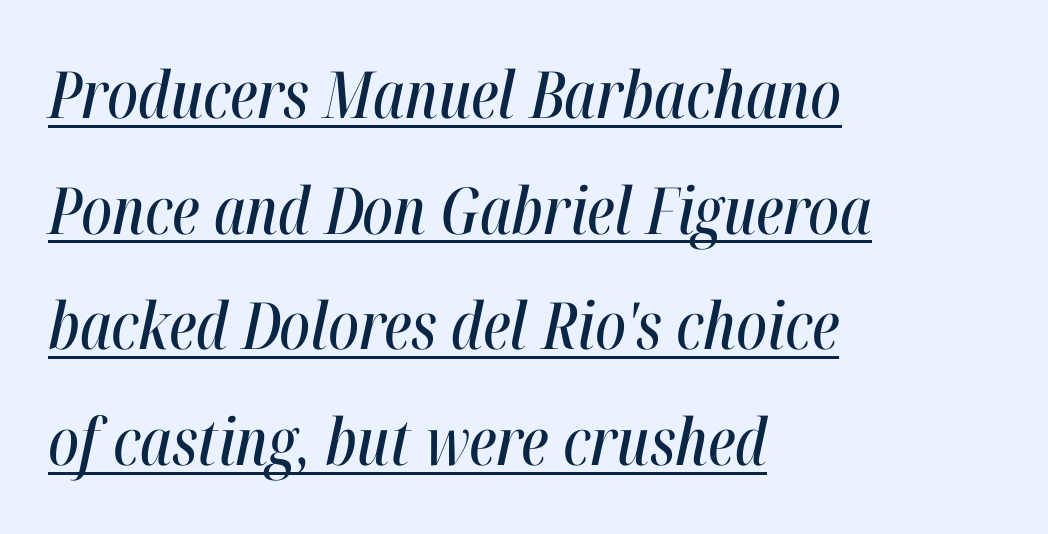
The paragraph shown leans on its left margin. Does a line run under the words? Yes, clearly. The rendering uses natural spacing where letterforms have individual widths. Words appear dense and cohesive because spacing is normal.
